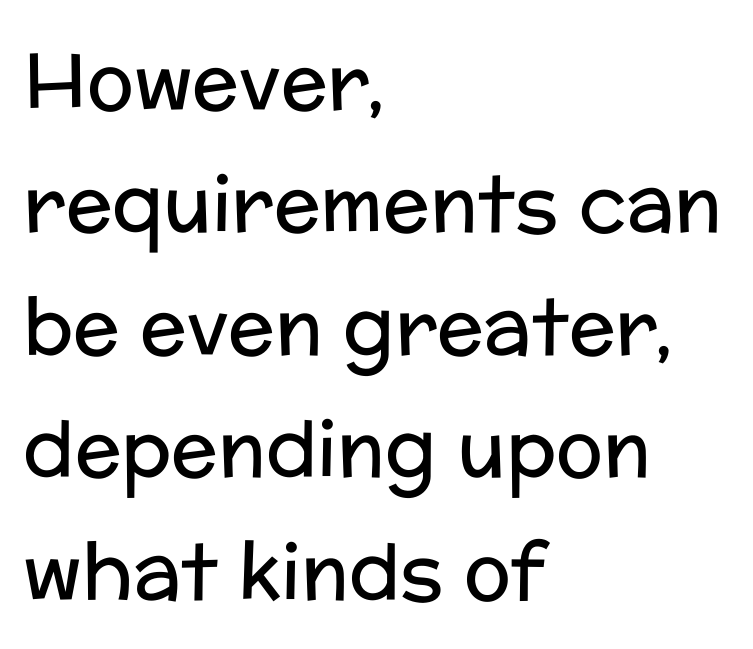
The image shows 78 px regular-weight sans-serif type, upright; set left-aligned, normal line spacing (1.57x), normal letter spacing, not underlined; low stroke contrast and a medium x-height.
